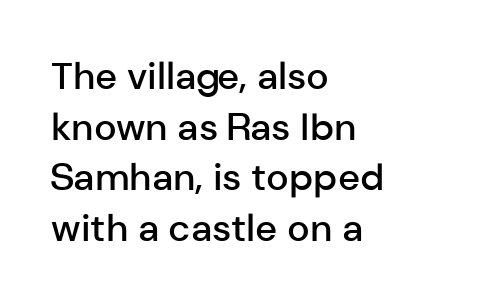
Q: Is the text bold? A: Semi-bold.
Q: Is the text italic (slanted)? A: No, it is upright.
Q: Is the typeface a serif or a sans-serif typeface? A: Sans-serif.
Q: Is the text underlined? A: No.
Q: How is the paragraph aligned? A: Left-aligned.
Q: Is the spacing between letters normal or unusually wide? A: Normal.
Q: Is the spacing between lines tight, normal or loose? A: Normal.
Q: Width (condensed, normal, or wide)? A: Normal.
Q: Stroke contrast? A: Low.
Q: x-height? A: Medium.
Q: Monospaced? A: No.
